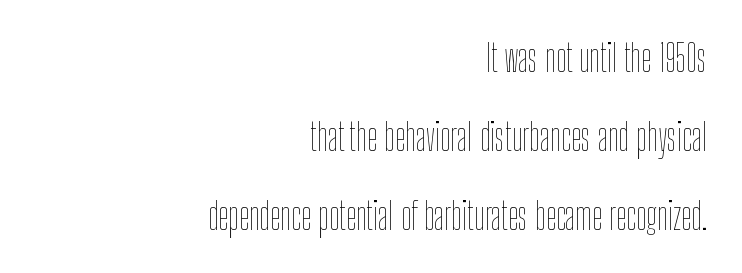
Is the block centered? No — it sits flush against the right margin. The font is comparable to plain body text, perhaps lighter. In terms of letterspacing, this is plain default setting. Here the designer chose a conventional face with non-uniform glyph widths. Tall strokes in this sample are plumb rather than angled.
